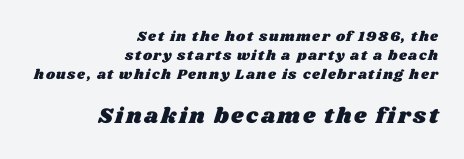
Q: Is the text underlined? A: No.
Q: How is the paragraph aligned? A: Right-aligned.
Q: Is the spacing between lines tight, normal or loose? A: Normal.
Q: Which block of text is set in a larger size, the first (top) or the second (bottom)? A: The second (bottom) one.
